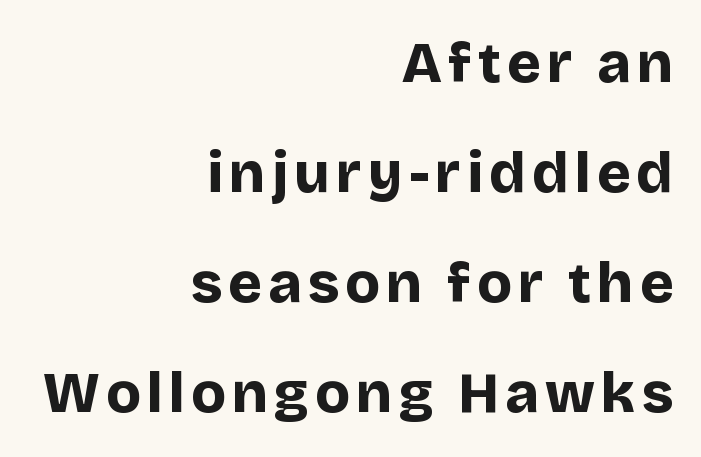
The image shows 57 px bold sans-serif type, upright; set right-aligned, loose line spacing (1.93x), not underlined; low stroke contrast and a large x-height.
